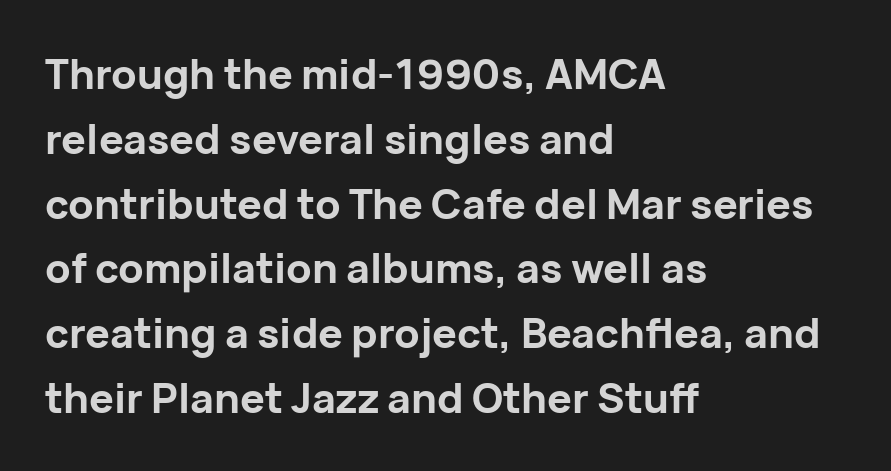
{"serif": "no", "italic": "no", "bold": "yes", "weight": "bold", "width": "normal", "stroke_contrast": "low", "x_height": "medium", "monospaced": "no", "underline": "no", "align": "left", "line_spacing": "normal", "line_spacing_ratio": 1.58, "letter_spacing": "normal", "letter_spacing_em": 0.0, "glyph_px": 41}
